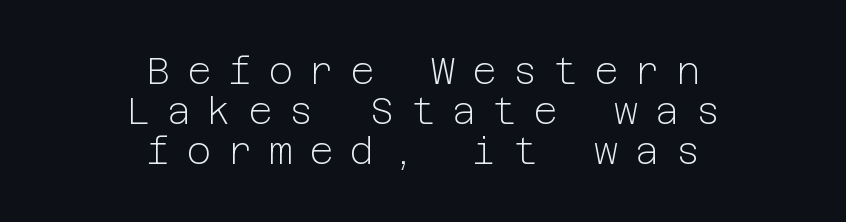
Q: Is the text bold? A: No.
Q: Is the text italic (slanted)? A: No, it is upright.
Q: Is the typeface a serif or a sans-serif typeface? A: Sans-serif.
Q: Is the text underlined? A: No.
Q: How is the paragraph aligned? A: Centered.
Q: Is the spacing between letters normal or unusually wide? A: Unusually wide.
Q: Is the spacing between lines tight, normal or loose? A: Tight.
Q: Width (condensed, normal, or wide)? A: Normal.
Q: Stroke contrast? A: Low.
Q: x-height? A: Medium.
